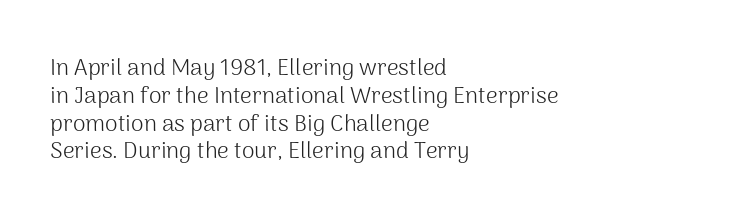
{"italic": "no", "bold": "no", "underline": "no", "align": "left", "line_spacing_ratio": 1.21, "letter_spacing": "normal", "letter_spacing_em": 0.0, "glyph_px": 23}
